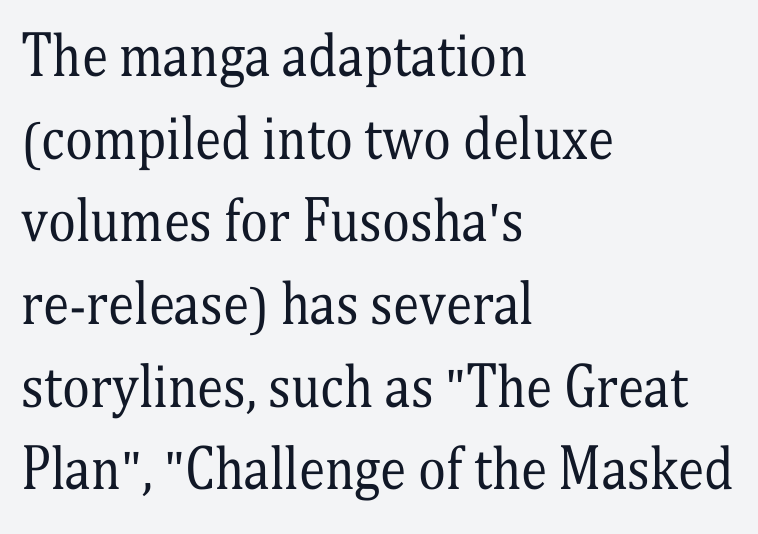
{"serif": "yes", "italic": "no", "bold": "no", "weight": "regular", "width": "condensed", "stroke_contrast": "medium", "x_height": "medium", "monospaced": "no", "underline": "no", "align": "left", "line_spacing": "normal", "line_spacing_ratio": 1.56, "letter_spacing": "normal", "letter_spacing_em": 0.0, "glyph_px": 53}
